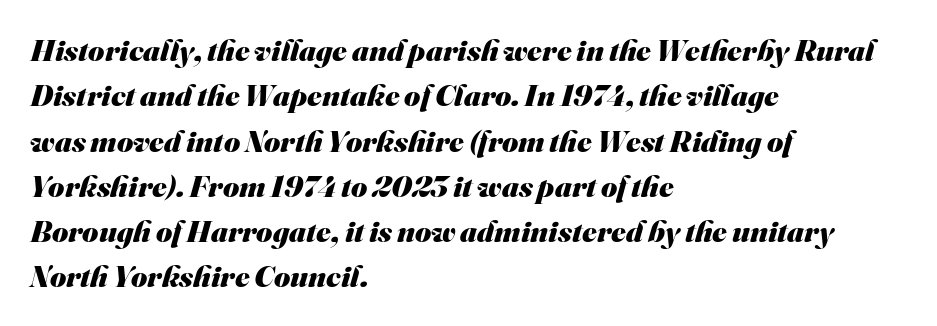
The image shows 31 px heavy sans-serif type; set left-aligned, normal line spacing (1.46x), normal letter spacing, not underlined; medium stroke contrast and a small x-height.
